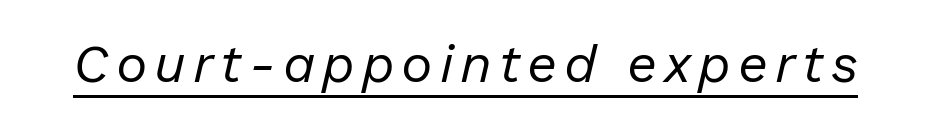
The text carries the slant typical of an italic or oblique font. Check the space under the baseline: a stroke is drawn there. The typesetting does not lean heavy: it is not bold. The passage shown is typed in a proportional face where columns would drift.
